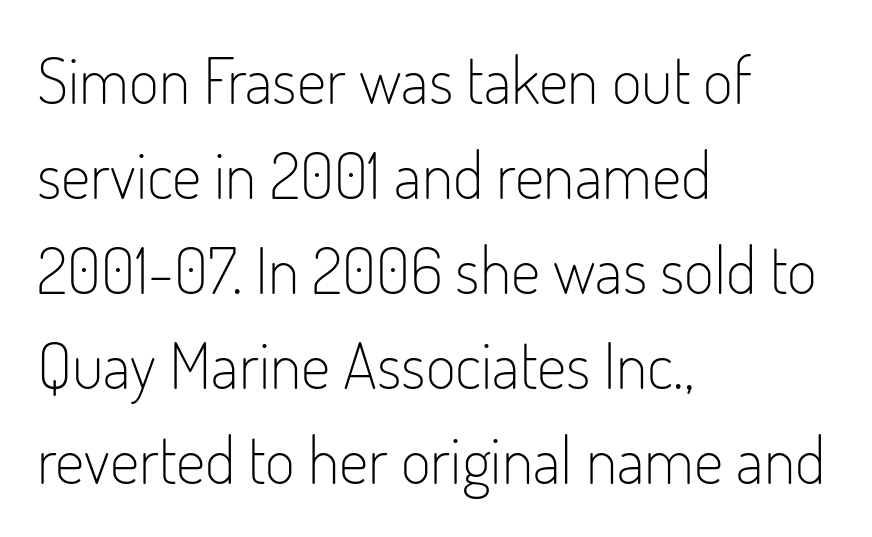
Q: Is the text bold? A: No.
Q: Is the text italic (slanted)? A: No, it is upright.
Q: Is the typeface a serif or a sans-serif typeface? A: Sans-serif.
Q: Is the text underlined? A: No.
Q: How is the paragraph aligned? A: Left-aligned.
Q: Is the spacing between letters normal or unusually wide? A: Normal.
Q: Is the spacing between lines tight, normal or loose? A: Normal.
Q: Width (condensed, normal, or wide)? A: Condensed.
Q: Stroke contrast? A: Low.
Q: x-height? A: Small.
Q: Monospaced? A: No.
